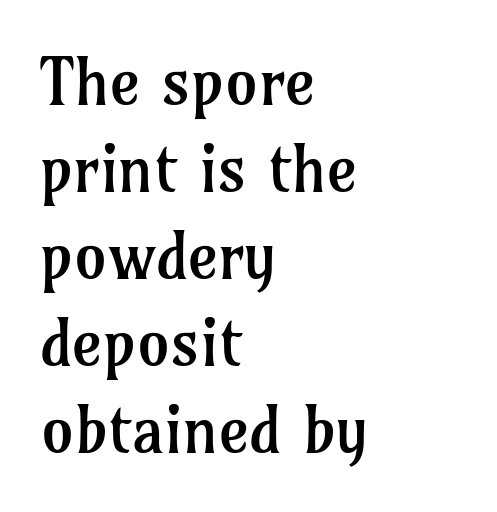
The ragged edge is on the right, which tells us the setting is flush left. The line-height multiplier appears to be the usual default. This rendering employs a face with finishing strokes, i.e., a serif. Rule under the text: the space is simply empty. Stroke mass is kept to a normal reading level or below.
